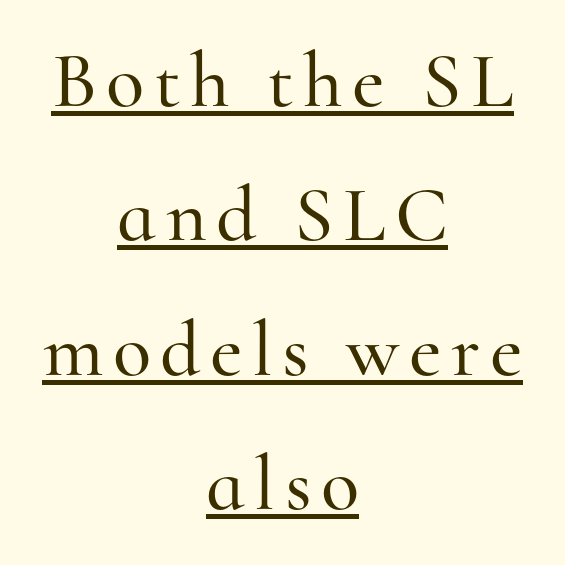
The image shows 79 px serif type, upright; set centered, normal line spacing (1.7x), underlined; high stroke contrast and a small x-height.
